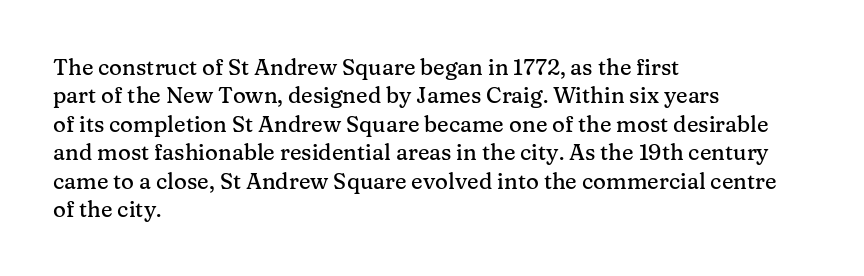
{"italic": "no", "underline": "no", "align": "left", "line_spacing": "normal", "line_spacing_ratio": 1.29, "letter_spacing": "normal", "letter_spacing_em": 0.0, "glyph_px": 22}
